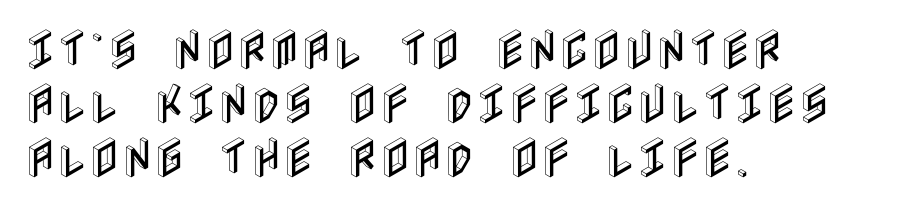
{"italic": "no", "width": "condensed", "x_height": "large", "underline": "no", "align": "left", "line_spacing_ratio": 1.23, "letter_spacing": "normal", "letter_spacing_em": 0.0, "glyph_px": 44}
